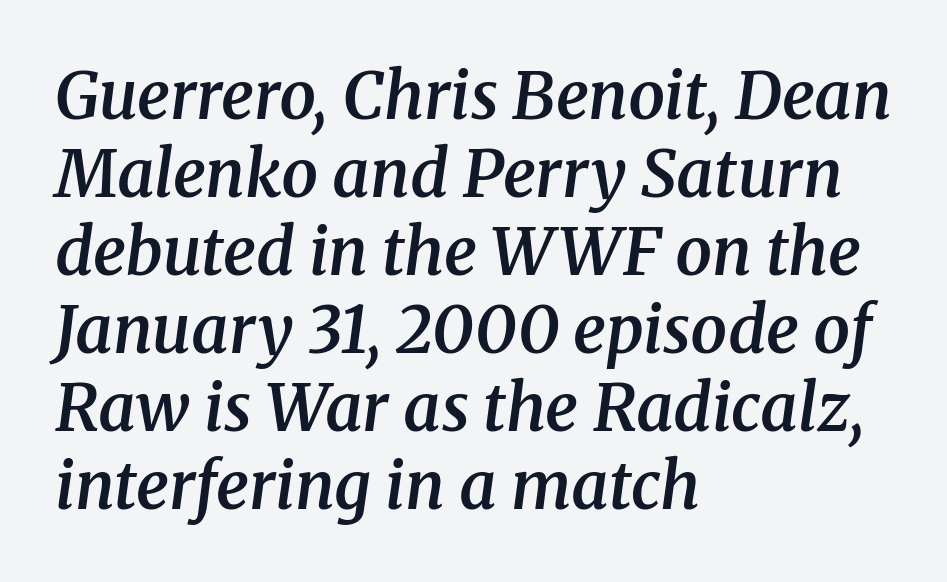
{"serif": "yes", "italic": "yes", "lean": "right", "slant_degrees": 8, "bold": "semi", "weight": "semibold", "width": "normal", "stroke_contrast": "medium", "x_height": "medium", "monospaced": "no", "underline": "no", "align": "left", "line_spacing_ratio": 1.2, "letter_spacing": "normal", "letter_spacing_em": 0.0, "glyph_px": 65}
